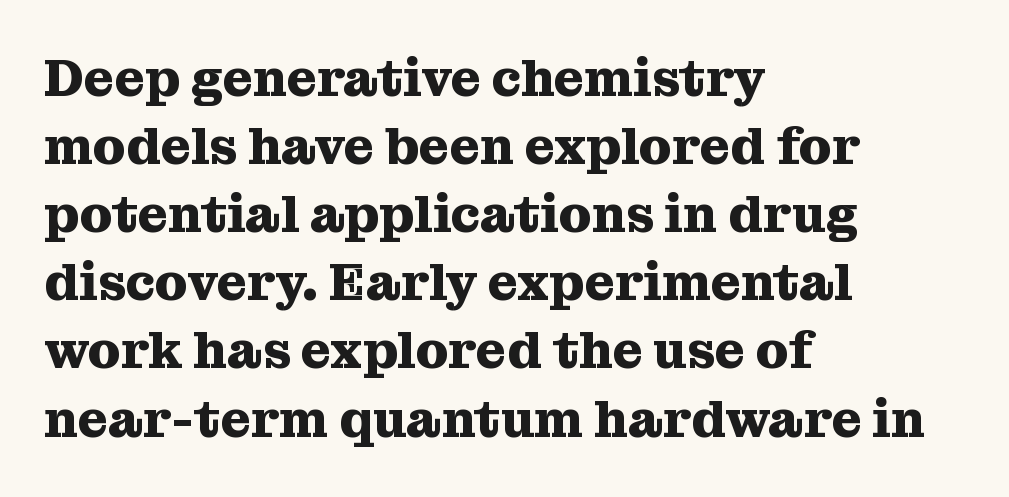
{"serif": "yes", "italic": "no", "bold": "yes", "weight": "heavy", "width": "normal", "stroke_contrast": "medium", "x_height": "medium", "monospaced": "no", "underline": "no", "align": "left", "line_spacing": "normal", "line_spacing_ratio": 1.31, "letter_spacing": "normal", "letter_spacing_em": 0.0, "glyph_px": 52}
